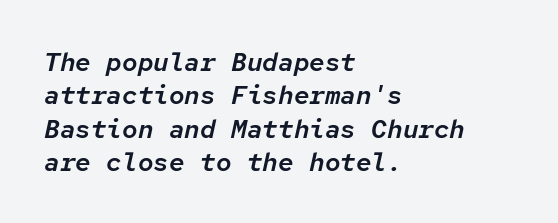
The image shows 26 px text type, italic (leaning right); set left-aligned, normal line spacing (1.28x), normal letter spacing, not underlined.
